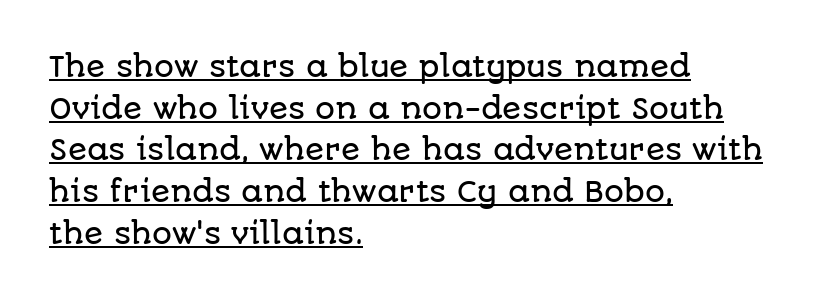
{"serif": "no", "italic": "no", "width": "normal", "stroke_contrast": "low", "x_height": "large", "monospaced": "no", "underline": "yes", "align": "left", "line_spacing": "normal", "line_spacing_ratio": 1.49, "letter_spacing": "normal", "letter_spacing_em": 0.0, "glyph_px": 28}
